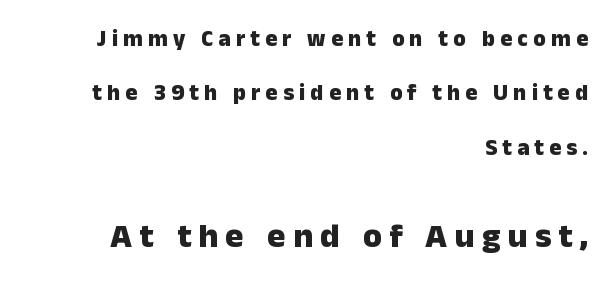
The image shows 34 px heavy sans-serif type, upright; set right-aligned, loose line spacing (2.36x), unusually wide letter spacing (+0.22 em), not underlined; the second (bottom) block is 1.48x larger; low stroke contrast and a medium x-height.
